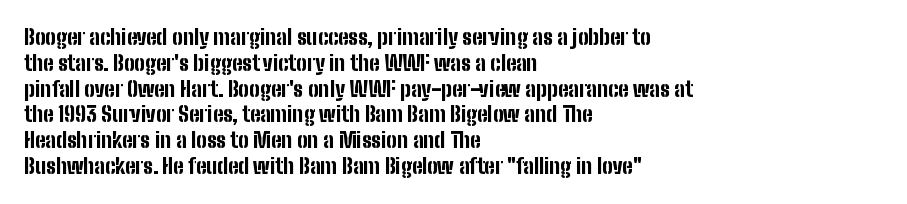
The image shows 21 px bold type, upright; set left-aligned, line spacing 1.23x, normal letter spacing, not underlined.
